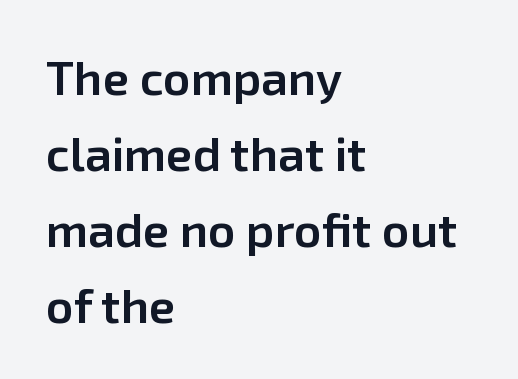
The image shows 48 px semibold sans-serif type, upright; set left-aligned, normal line spacing (1.58x), normal letter spacing, not underlined; low stroke contrast and a medium x-height.
